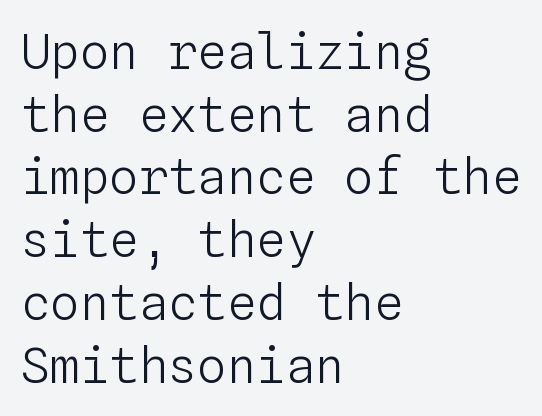
Q: Is the text bold? A: No.
Q: Is the text italic (slanted)? A: No, it is upright.
Q: Is the text underlined? A: No.
Q: How is the paragraph aligned? A: Left-aligned.
Q: Is the spacing between letters normal or unusually wide? A: Normal.
Q: Is the spacing between lines tight, normal or loose? A: Normal.
Q: Width (condensed, normal, or wide)? A: Normal.
Q: Stroke contrast? A: Low.
Q: x-height? A: Medium.
Q: Monospaced? A: Yes.
